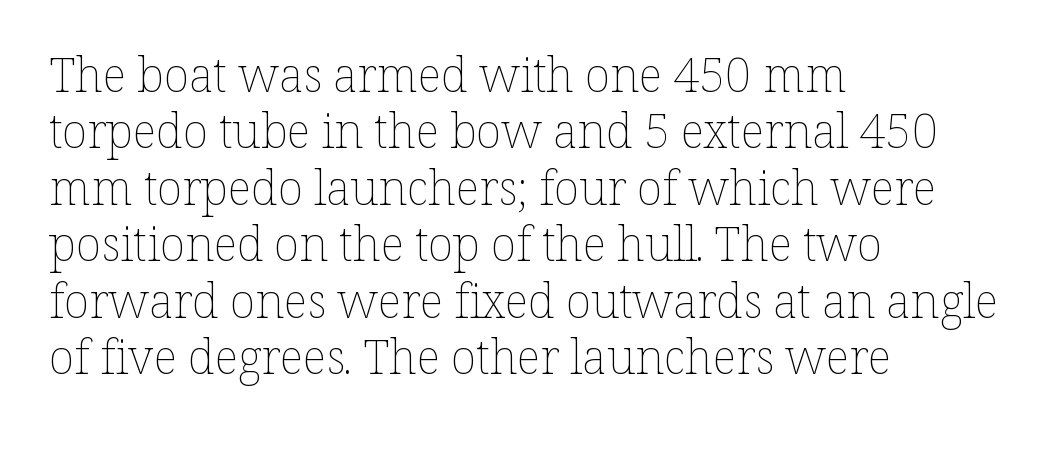
{"italic": "no", "bold": "no", "weight": "thin", "width": "normal", "stroke_contrast": "low", "x_height": "medium", "monospaced": "no", "underline": "no", "align": "left", "line_spacing_ratio": 1.2, "letter_spacing": "normal", "letter_spacing_em": 0.0, "glyph_px": 47}
